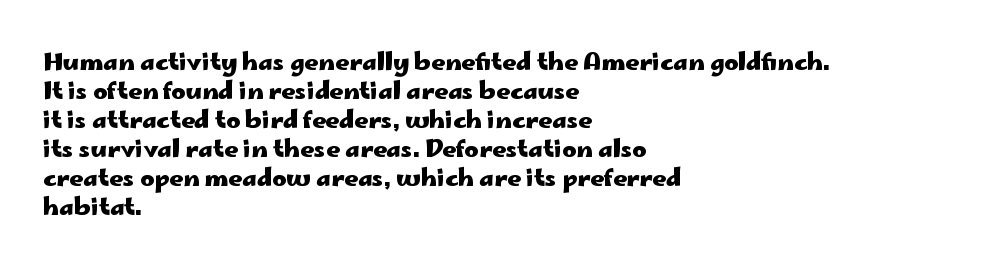
Bold? Absolutely — the strokes are thick and heavy. These lines are set flush left with a ragged right edge. Each row of text sits above clean, open space. There is no visible air inserted between adjacent glyphs. The type sits square on the baseline with zero lean.
